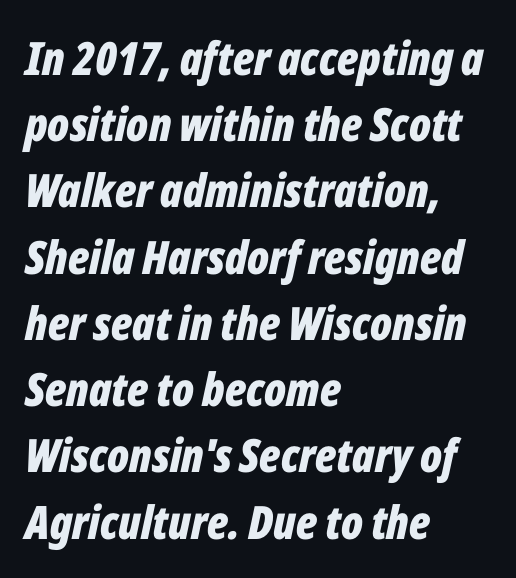
Regarding leading, the lines here are spaced in the standard way. Just letters on the line, the space beneath them empty. Think of a printed novel: that variable character pitch is what you see here. Typeset ragged right — the left edge is the straight one. Spacing between characters is what you'd get straight out of the box. The axis of the letterforms is tilted away from vertical.
